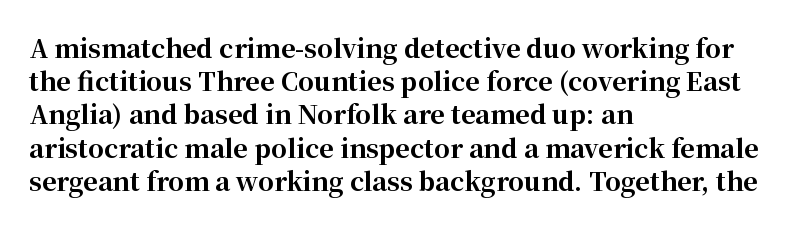
The image shows 25 px bold type, upright; set left-aligned, normal line spacing (1.33x), normal letter spacing, not underlined.
